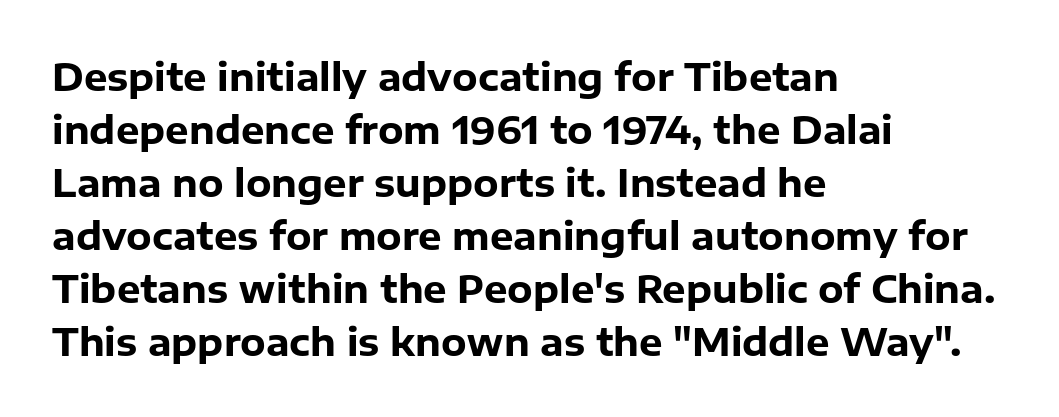
Spacing verdict: proportional, widths tailored to each character. You'd pick this weight for a headline — it's a proper bold. In terms of letterspacing, this is plain default setting. No feet cap the strokes, marking this as sans-serif type. Ordinary non-slanted type is in use.
